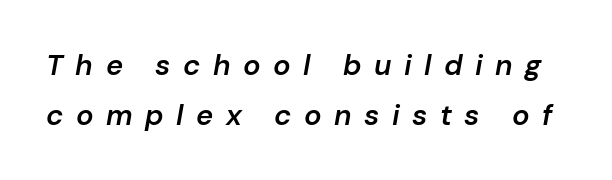
Tall strokes in this sample are angled rather than plumb. What weight is shown? A semibold, between regular and bold. You could not count columns in this text — the font is proportionally spaced. The zone under the glyphs is completely vacant.
